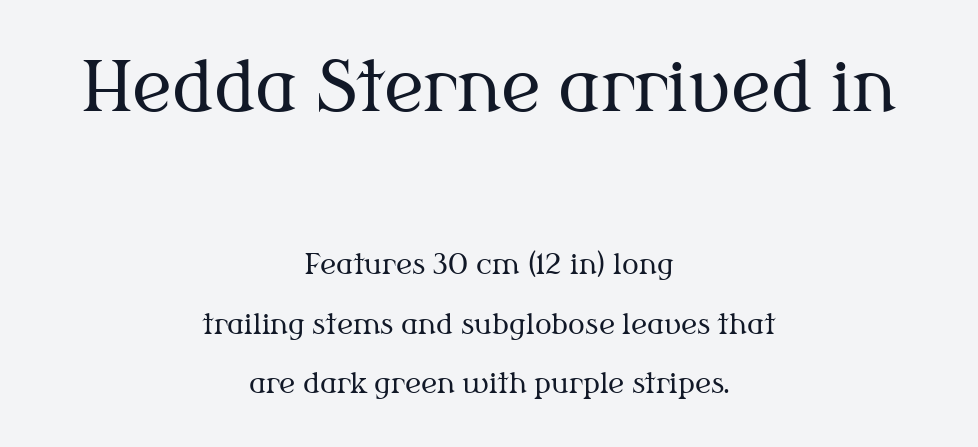
The image shows 69 px regular-weight serif type, upright; set centered, loose line spacing (2.13x), normal letter spacing, not underlined; the first (top) block is 2.46x larger; medium stroke contrast and a medium x-height.
